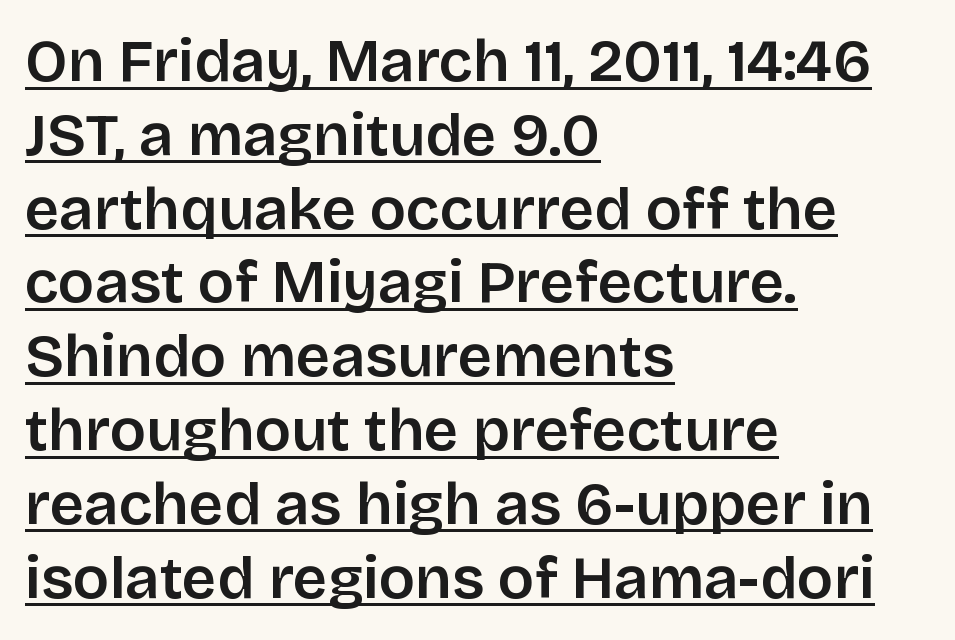
Q: Is the text italic (slanted)? A: No, it is upright.
Q: Is the typeface a serif or a sans-serif typeface? A: Sans-serif.
Q: Is the text underlined? A: Yes.
Q: How is the paragraph aligned? A: Left-aligned.
Q: Is the spacing between letters normal or unusually wide? A: Normal.
Q: Width (condensed, normal, or wide)? A: Normal.
Q: Stroke contrast? A: Low.
Q: x-height? A: Large.
Q: Monospaced? A: No.
